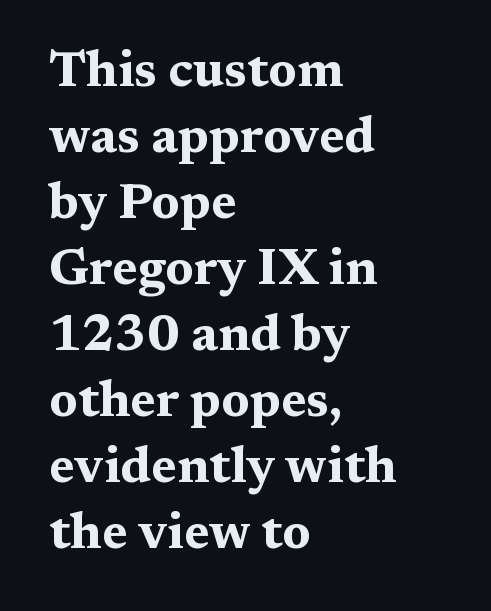
{"serif": "yes", "italic": "no", "bold": "yes", "weight": "bold", "width": "wide", "stroke_contrast": "medium", "x_height": "medium", "monospaced": "no", "underline": "no", "align": "left", "line_spacing": "normal", "line_spacing_ratio": 1.32, "letter_spacing": "normal", "letter_spacing_em": 0.0, "glyph_px": 50}
